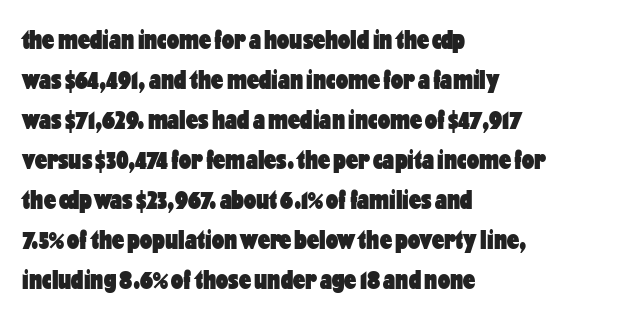
The image shows 27 px bold type, upright; set left-aligned, normal line spacing (1.48x), normal letter spacing, not underlined.
